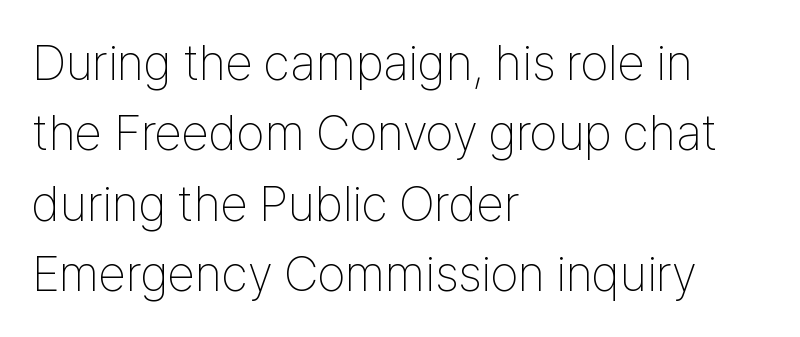
Every character sits straight up, as roman type does. Students, observe: this is what conventionally led text looks like. The glyphs in this specimen are sans serif. Each stroke keeps to a modest, everyday thickness or less. Where is the straight margin? On the left. The foot of each line stays bare and open.
